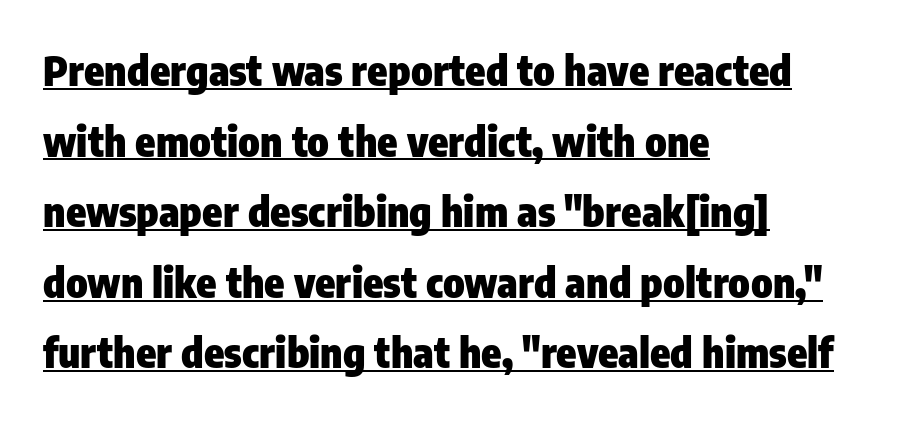
Q: Is the text bold? A: Yes.
Q: Is the text italic (slanted)? A: No, it is upright.
Q: Is the typeface a serif or a sans-serif typeface? A: Sans-serif.
Q: Is the text underlined? A: Yes.
Q: How is the paragraph aligned? A: Left-aligned.
Q: Is the spacing between letters normal or unusually wide? A: Normal.
Q: Width (condensed, normal, or wide)? A: Condensed.
Q: Stroke contrast? A: Low.
Q: x-height? A: Medium.
Q: Monospaced? A: No.
